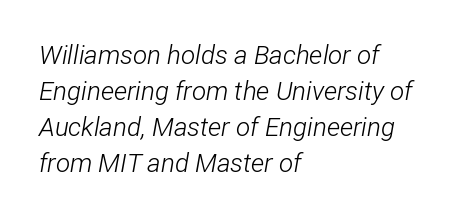
{"italic": "yes", "lean": "right", "slant_degrees": 12, "bold": "no", "underline": "no", "align": "left", "line_spacing": "normal", "line_spacing_ratio": 1.39, "letter_spacing": "normal", "letter_spacing_em": 0.0, "glyph_px": 26}
